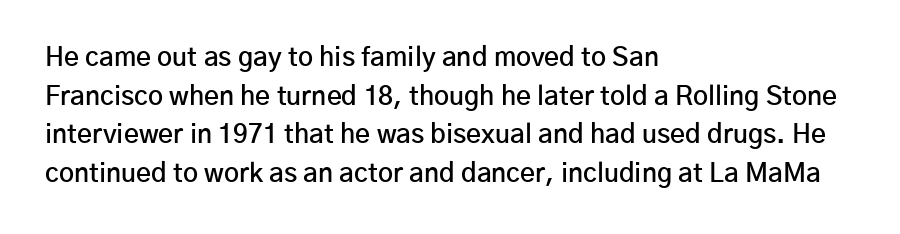
{"italic": "no", "bold": "semi", "underline": "no", "align": "left", "line_spacing": "normal", "line_spacing_ratio": 1.49, "letter_spacing": "normal", "letter_spacing_em": 0.0, "glyph_px": 26}
